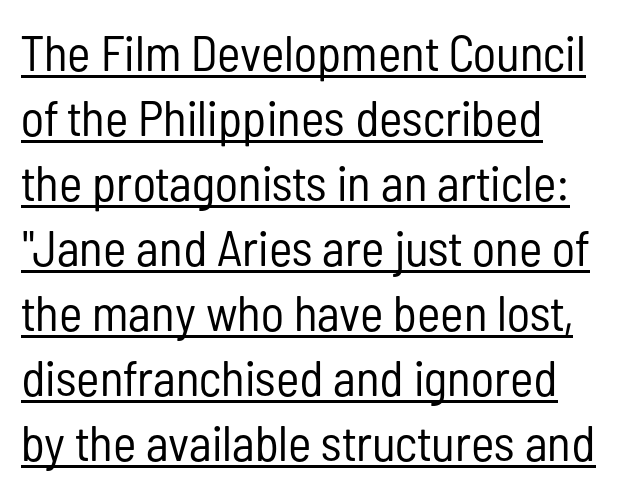
The vertical gap from one line to the next is medium. The designer went with a sans here, leaving each stem footless. The rendering keeps characters at their native spacing. The glyphs are accompanied by a horizontal stroke just below them. Where is the straight margin? On the left.
